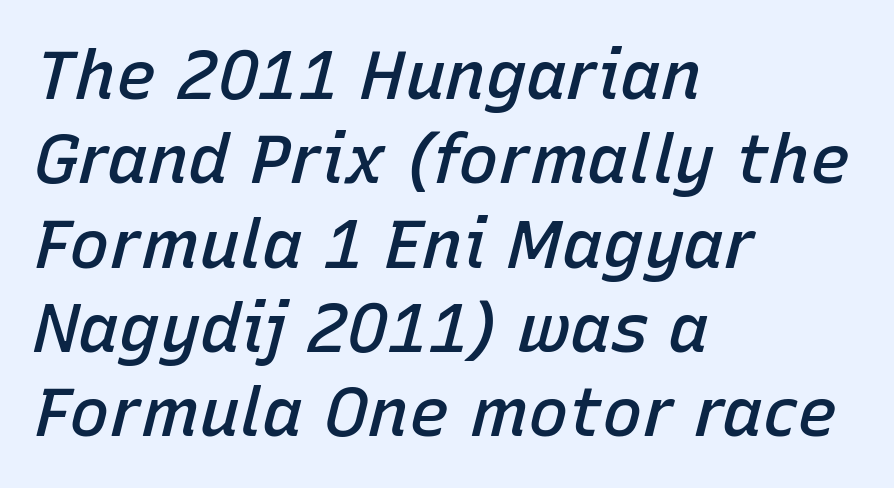
Q: Is the text bold? A: Semi-bold.
Q: Is the text italic (slanted)? A: Yes, it leans right by about 15 degrees.
Q: Is the text underlined? A: No.
Q: How is the paragraph aligned? A: Left-aligned.
Q: Is the spacing between letters normal or unusually wide? A: Normal.
Q: Width (condensed, normal, or wide)? A: Normal.
Q: Stroke contrast? A: Low.
Q: x-height? A: Medium.
Q: Monospaced? A: No.
